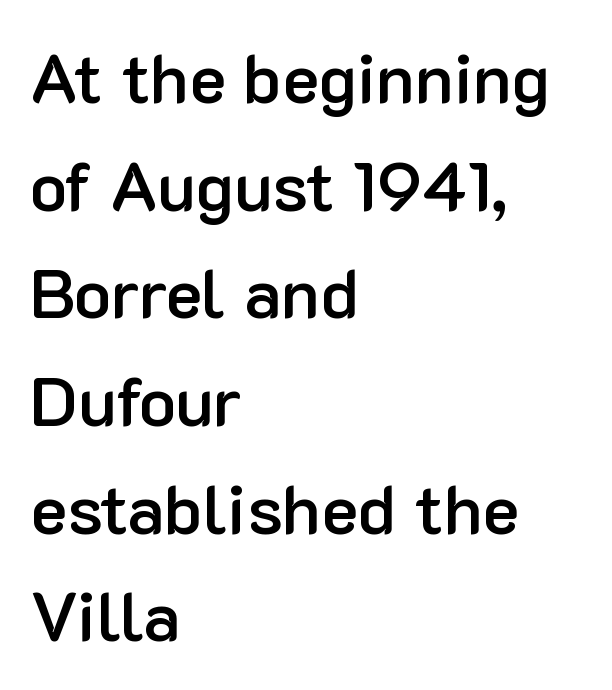
{"serif": "no", "italic": "no", "bold": "semi", "weight": "semibold", "width": "normal", "stroke_contrast": "low", "x_height": "medium", "monospaced": "no", "underline": "no", "align": "left", "line_spacing": "normal", "line_spacing_ratio": 1.56, "letter_spacing": "normal", "letter_spacing_em": 0.0, "glyph_px": 69}
